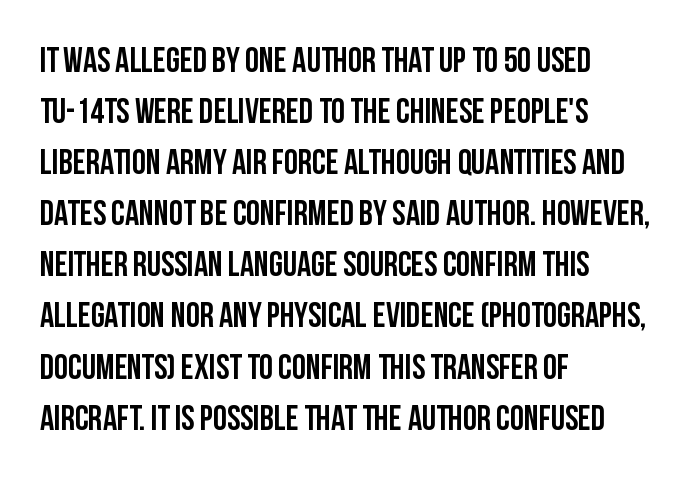
Q: Is the text bold? A: Yes.
Q: Is the text italic (slanted)? A: No, it is upright.
Q: Is the typeface a serif or a sans-serif typeface? A: Sans-serif.
Q: Is the text underlined? A: No.
Q: How is the paragraph aligned? A: Left-aligned.
Q: Is the spacing between letters normal or unusually wide? A: Normal.
Q: Is the spacing between lines tight, normal or loose? A: Normal.
Q: Width (condensed, normal, or wide)? A: Condensed.
Q: Stroke contrast? A: Low.
Q: x-height? A: Large.
Q: Monospaced? A: No.
